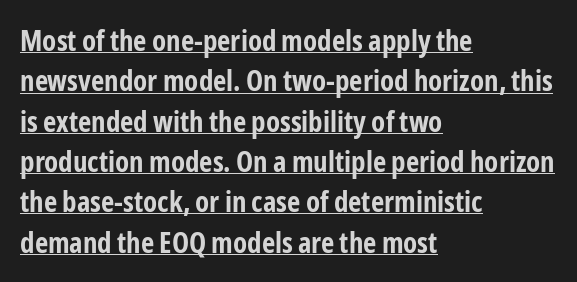
{"serif": "no", "italic": "no", "bold": "yes", "weight": "bold", "width": "condensed", "stroke_contrast": "low", "x_height": "medium", "monospaced": "no", "underline": "yes", "align": "left", "line_spacing": "normal", "line_spacing_ratio": 1.39, "letter_spacing": "normal", "letter_spacing_em": 0.0, "glyph_px": 29}
